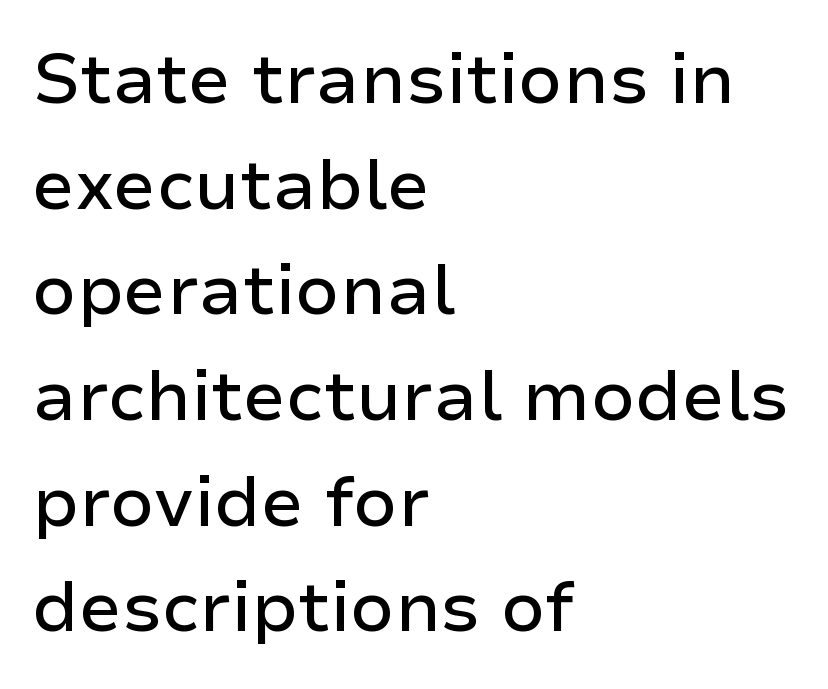
The image shows 70 px sans-serif type, upright; set left-aligned, normal line spacing (1.51x), normal letter spacing, not underlined; low stroke contrast and a medium x-height.
